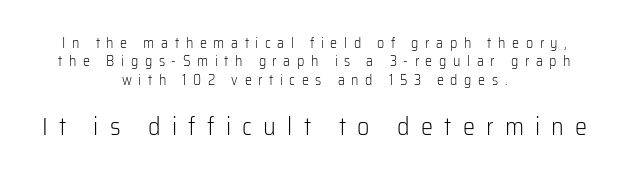
The image shows 24 px text type, upright; set centered, normal line spacing (1.32x), unusually wide letter spacing (+0.47 em), not underlined; the second (bottom) block is 1.71x larger.
